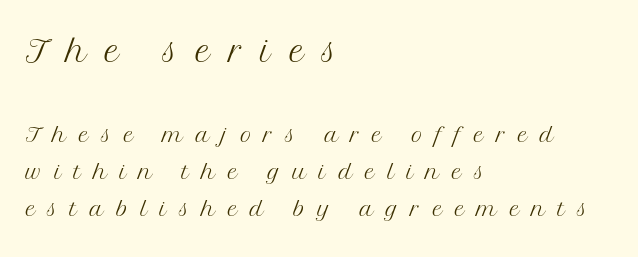
The image shows 46 px light serif type; set left-aligned, line spacing 1.2x, unusually wide letter spacing (+0.4 em), not underlined; the first (top) block is 1.48x larger; medium stroke contrast and a medium x-height.
